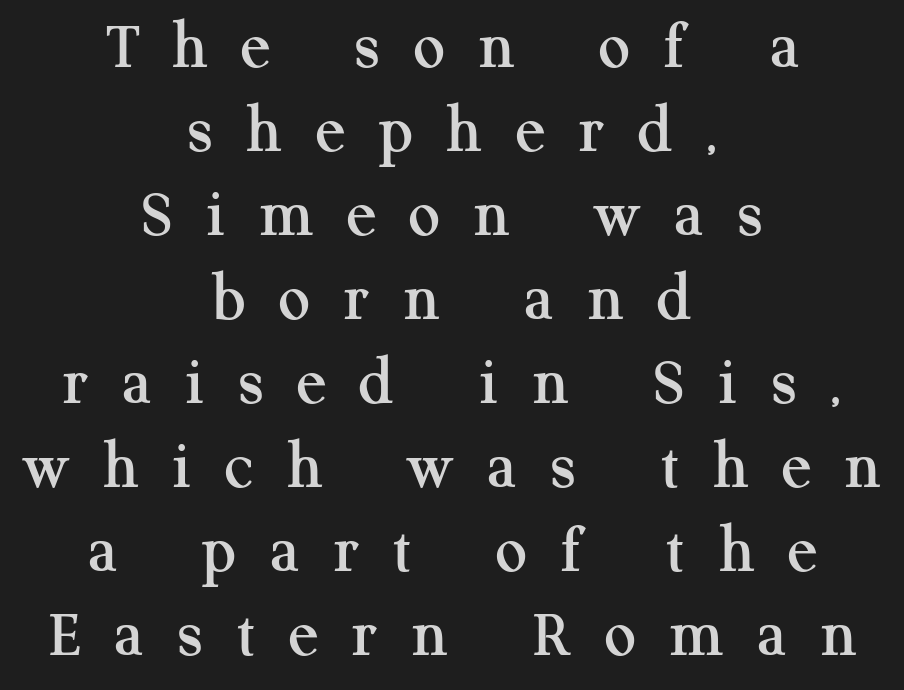
The image shows 70 px serif type, upright; set centered, line spacing 1.2x, unusually wide letter spacing (+0.48 em), not underlined; medium stroke contrast and a medium x-height.
